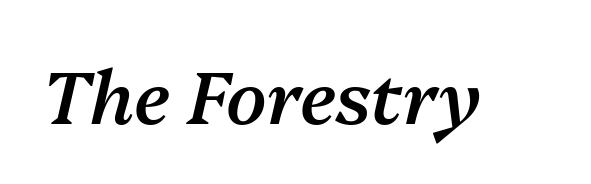
Between one letter and the next there's only the usual sliver of space. The rendering applies a slant to the glyphs. The letters are semibold — heavier than regular but short of a full bold. Spacing verdict: proportional, widths tailored to each character.
